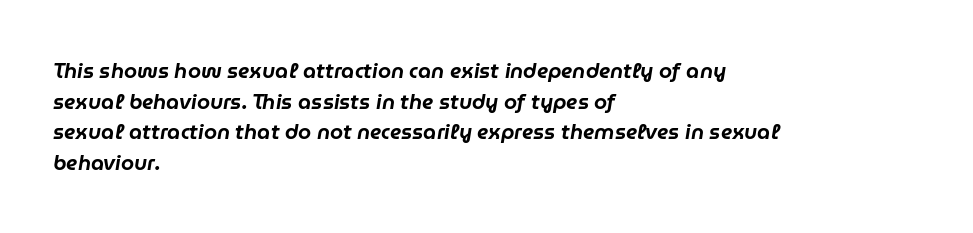
{"italic": "yes", "lean": "right", "slant_degrees": 9, "underline": "no", "align": "left", "line_spacing": "normal", "line_spacing_ratio": 1.46, "letter_spacing": "normal", "letter_spacing_em": 0.0, "glyph_px": 21}
